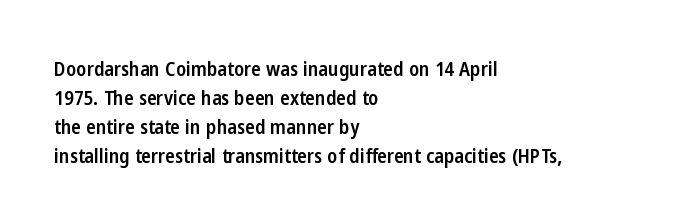
The image shows 20 px text type, upright; set left-aligned, normal line spacing (1.45x), normal letter spacing, not underlined.
